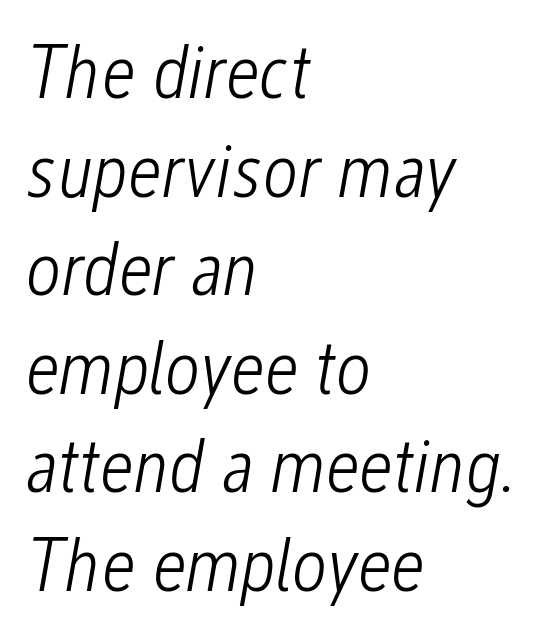
{"italic": "yes", "lean": "right", "slant_degrees": 12, "bold": "no", "weight": "light", "width": "condensed", "stroke_contrast": "low", "x_height": "medium", "monospaced": "no", "underline": "no", "align": "left", "line_spacing": "normal", "line_spacing_ratio": 1.28, "letter_spacing": "normal", "letter_spacing_em": 0.0, "glyph_px": 77}
